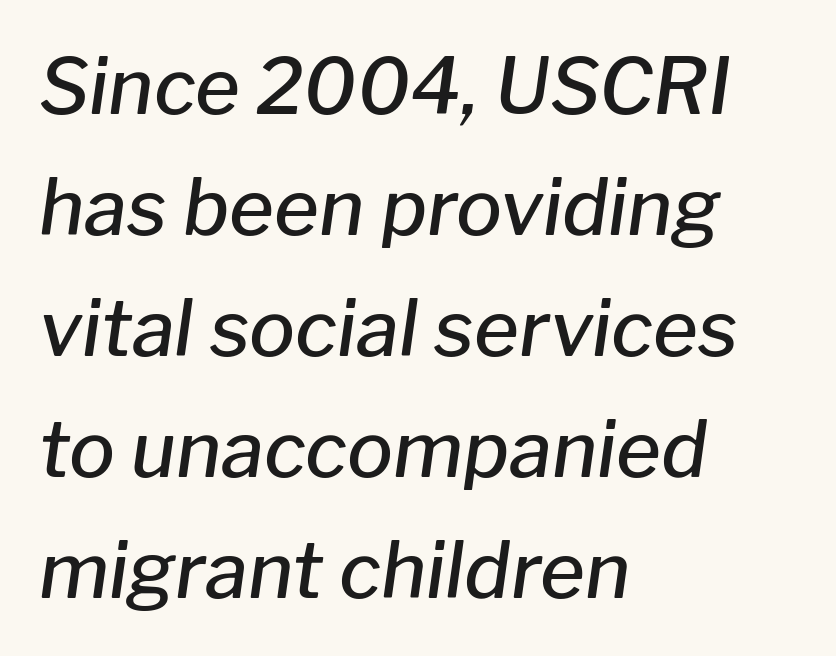
Q: Is the text bold? A: Semi-bold.
Q: Is the text italic (slanted)? A: Yes, it leans right by about 8 degrees.
Q: Is the text underlined? A: No.
Q: How is the paragraph aligned? A: Left-aligned.
Q: Is the spacing between letters normal or unusually wide? A: Normal.
Q: Is the spacing between lines tight, normal or loose? A: Normal.
Q: Width (condensed, normal, or wide)? A: Normal.
Q: Stroke contrast? A: Low.
Q: x-height? A: Medium.
Q: Monospaced? A: No.
